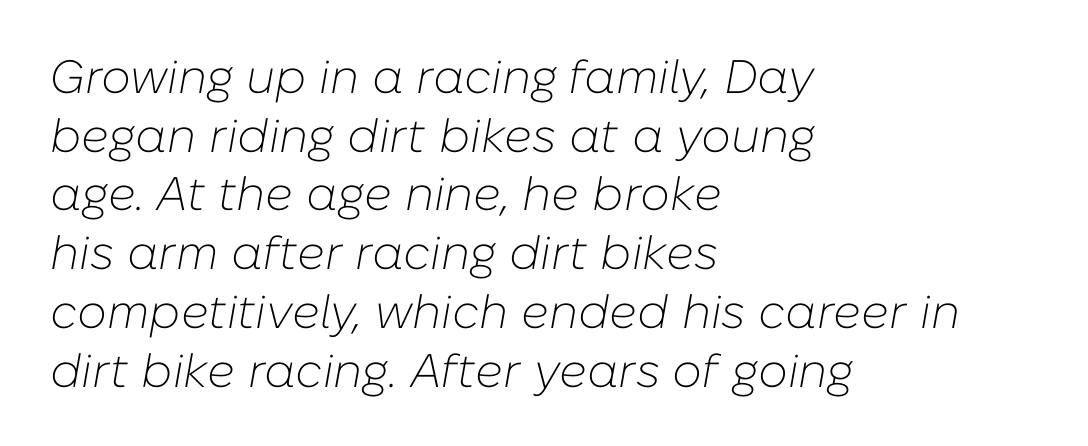
The image shows 47 px light type, italic (leaning right); set left-aligned, normal line spacing (1.25x), normal letter spacing, not underlined; low stroke contrast and a medium x-height.
